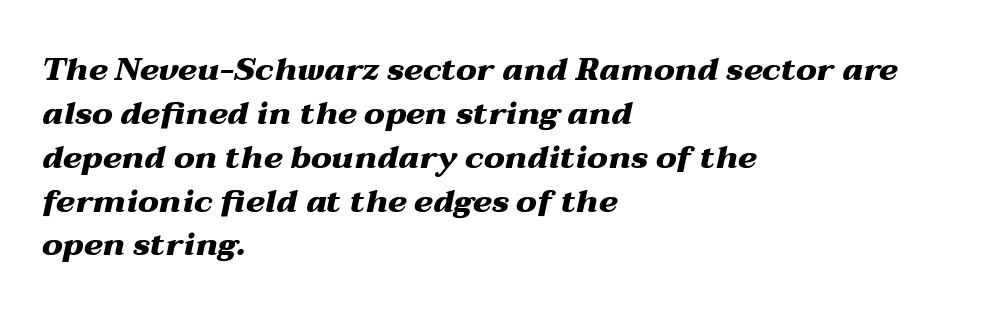
{"italic": "yes", "lean": "right", "slant_degrees": 12, "bold": "yes", "weight": "heavy", "width": "wide", "stroke_contrast": "medium", "x_height": "medium", "monospaced": "no", "underline": "no", "align": "left", "line_spacing": "normal", "line_spacing_ratio": 1.37, "letter_spacing": "normal", "letter_spacing_em": 0.0, "glyph_px": 32}
